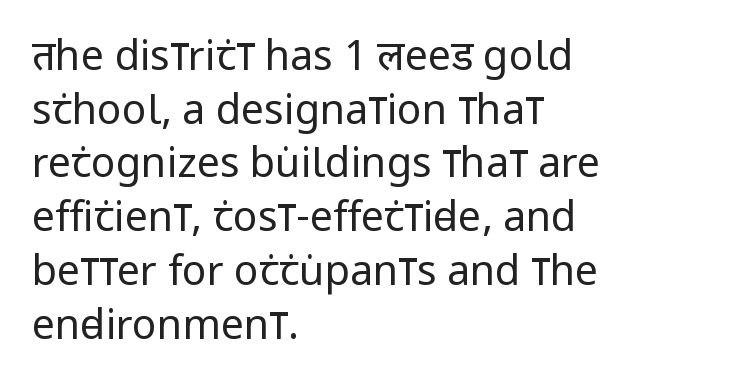
The image shows 41 px regular-weight, condensed sans-serif type, upright; set left-aligned, normal line spacing (1.31x), normal letter spacing, not underlined; low stroke contrast and a large x-height.
